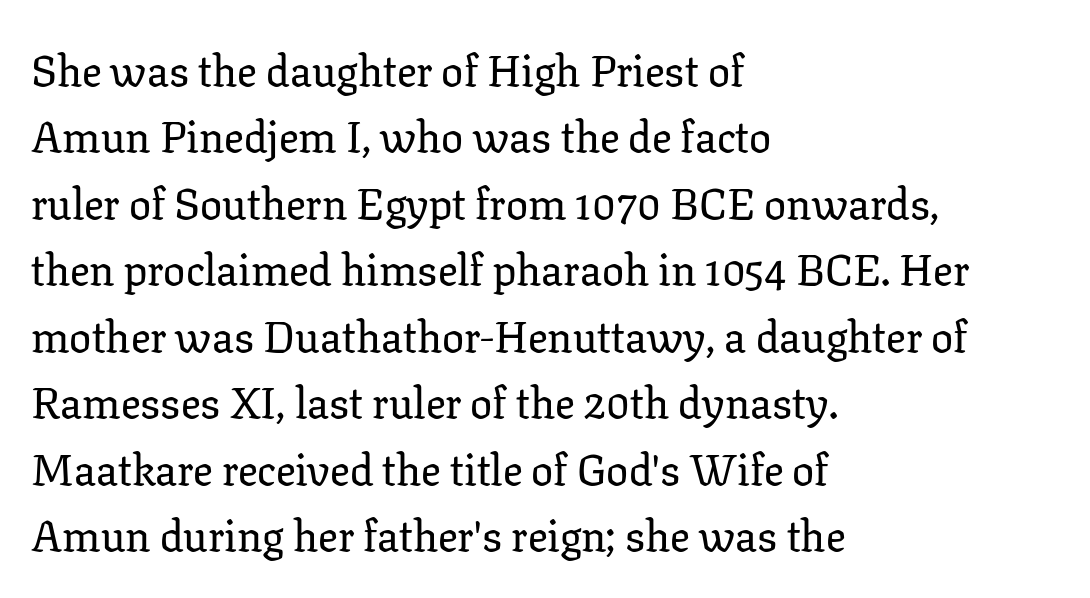
The image shows 44 px serif type, upright; set left-aligned, normal line spacing (1.51x), normal letter spacing, not underlined; low stroke contrast and a medium x-height.
